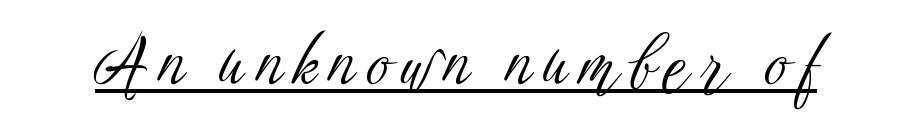
The image shows 70 px light, condensed sans-serif type; set underlined; low stroke contrast and a medium x-height.
